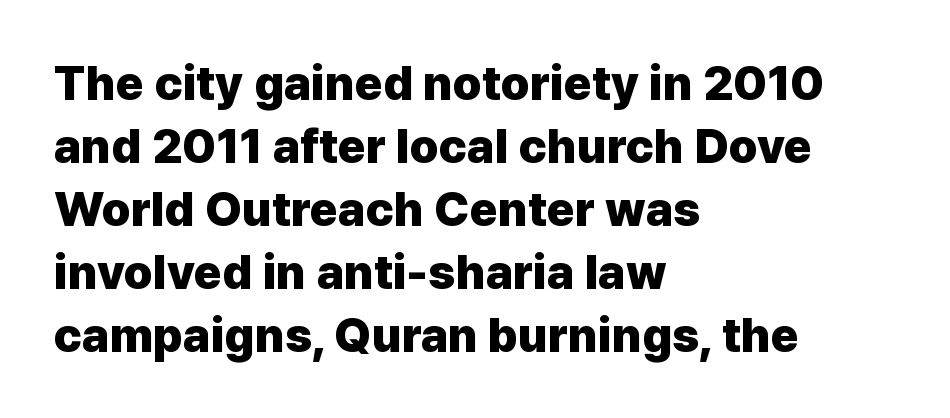
The image shows 48 px heavy sans-serif type, upright; set left-aligned, normal line spacing (1.31x), normal letter spacing, not underlined; low stroke contrast and a medium x-height.
